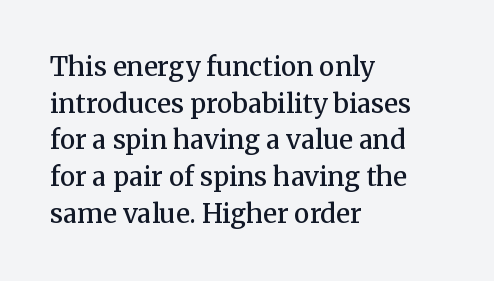
{"italic": "no", "bold": "semi", "underline": "no", "align": "left", "line_spacing": "normal", "line_spacing_ratio": 1.41, "letter_spacing": "normal", "letter_spacing_em": 0.0, "glyph_px": 26}
